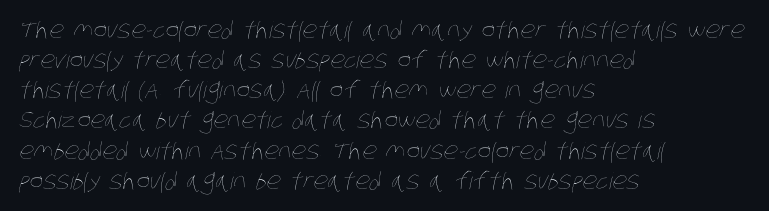
The gaps between neighbouring characters are ordinary and unremarkable. Left-aligned paragraph, ragged on the right. Weight: in the light-to-regular range. Honestly, there is no underline to notice here at all. These lines sit exactly where default settings would place them.
